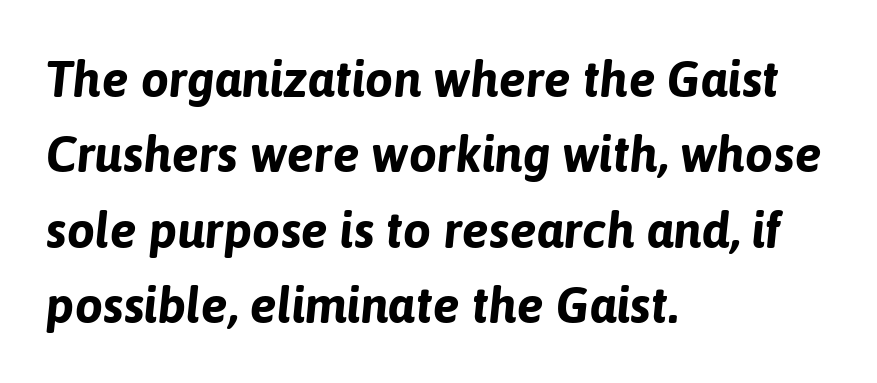
{"italic": "yes", "lean": "right", "slant_degrees": 6, "bold": "yes", "weight": "bold", "width": "normal", "stroke_contrast": "low", "x_height": "medium", "monospaced": "no", "underline": "no", "align": "left", "line_spacing": "normal", "line_spacing_ratio": 1.51, "letter_spacing": "normal", "letter_spacing_em": 0.0, "glyph_px": 50}
